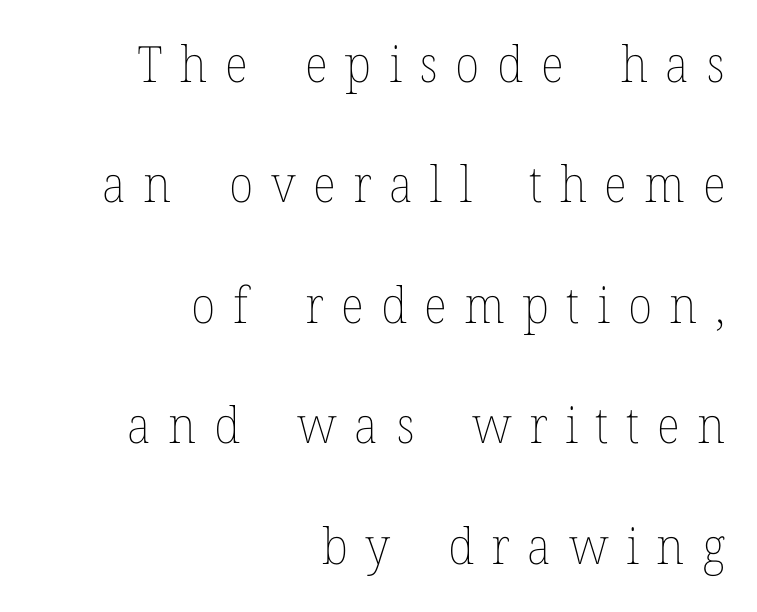
One-word summary of the alignment: right. Style check: upright. Honestly, the rows look like they've been pulled way apart. Think of a printed novel: that variable character pitch is what you see here. No letter is thick-stroked: the sample isn't bold.
